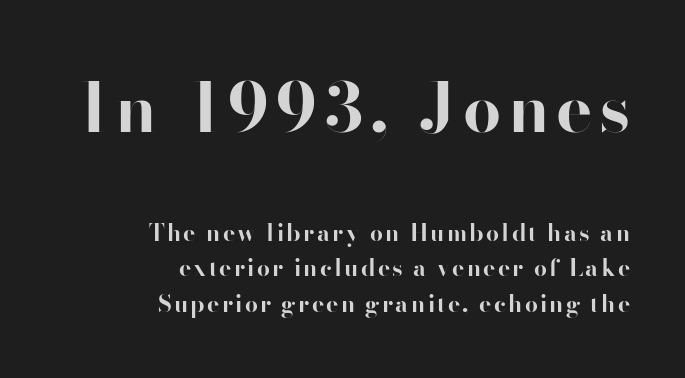
The image shows 68 px bold sans-serif type, upright; set right-aligned, normal line spacing (1.55x), not underlined; the first (top) block is 2.96x larger; high stroke contrast and a small x-height.
